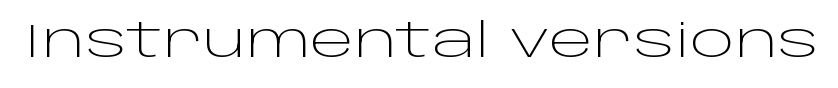
Q: Is the text bold? A: No.
Q: Is the text italic (slanted)? A: No, it is upright.
Q: Is the typeface a serif or a sans-serif typeface? A: Sans-serif.
Q: Is the text underlined? A: No.
Q: Is the spacing between letters normal or unusually wide? A: Normal.
Q: Width (condensed, normal, or wide)? A: Wide.
Q: Stroke contrast? A: Low.
Q: x-height? A: Large.
Q: Monospaced? A: No.
